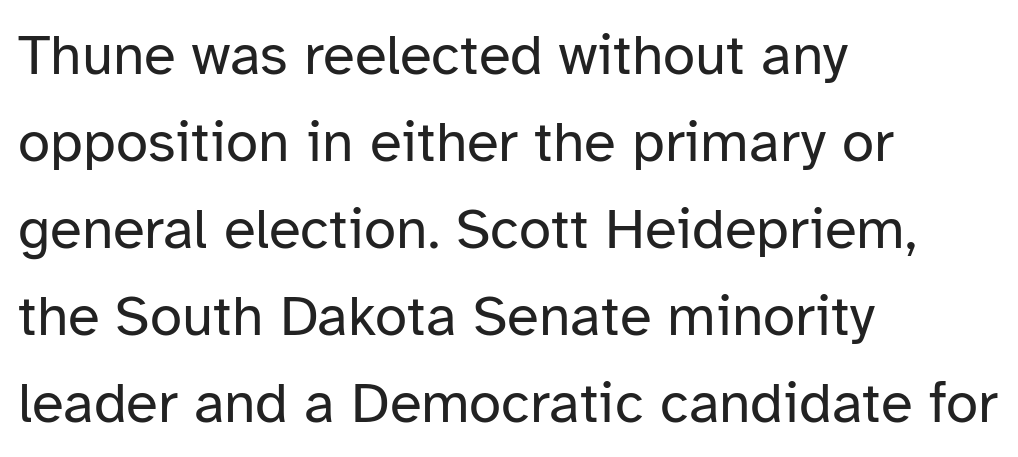
{"serif": "no", "italic": "no", "bold": "no", "weight": "regular", "width": "normal", "stroke_contrast": "low", "x_height": "medium", "monospaced": "no", "underline": "no", "align": "left", "line_spacing": "normal", "line_spacing_ratio": 1.5, "letter_spacing": "normal", "letter_spacing_em": 0.0, "glyph_px": 58}
